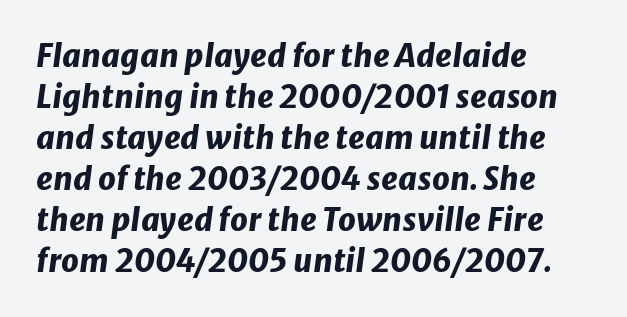
Q: Is the text bold? A: Yes.
Q: Is the text italic (slanted)? A: Yes, it leans right by about 8 degrees.
Q: Is the text underlined? A: No.
Q: How is the paragraph aligned? A: Left-aligned.
Q: Is the spacing between letters normal or unusually wide? A: Normal.
Q: Is the spacing between lines tight, normal or loose? A: Normal.
Q: Width (condensed, normal, or wide)? A: Normal.
Q: Stroke contrast? A: Low.
Q: x-height? A: Medium.
Q: Monospaced? A: No.
